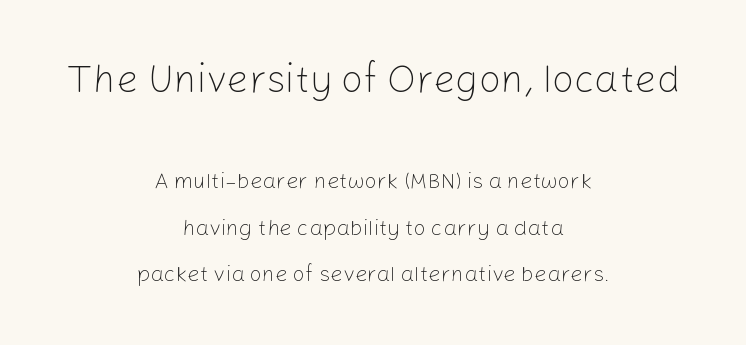
Alignment: centered. Counters stay open thanks to moderate or lighter strokes. Lines of text with bare space underneath. There is no visible air inserted between adjacent glyphs.
